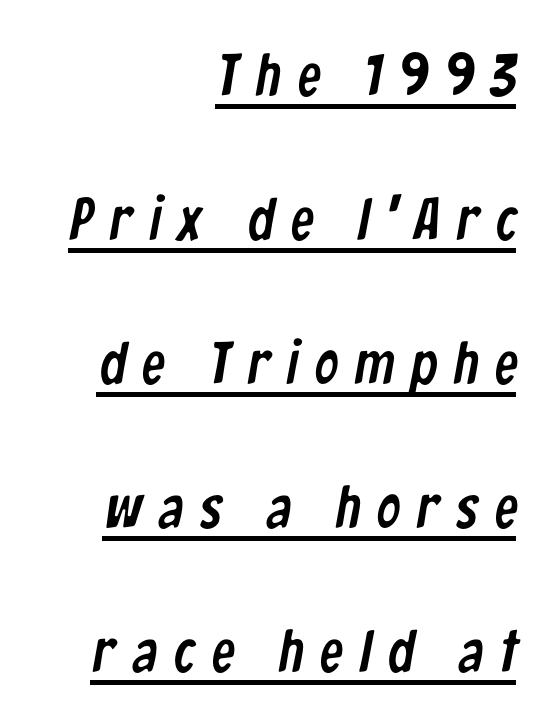
{"serif": "no", "width": "condensed", "stroke_contrast": "low", "x_height": "medium", "monospaced": "no", "underline": "yes", "align": "right", "line_spacing": "loose", "line_spacing_ratio": 2.44, "letter_spacing": "wide", "letter_spacing_em": 0.28, "glyph_px": 59}
